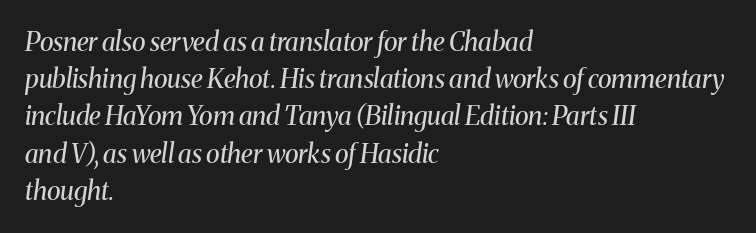
The image shows 26 px text type, italic (leaning right); set left-aligned, normal line spacing (1.43x), normal letter spacing, not underlined.
